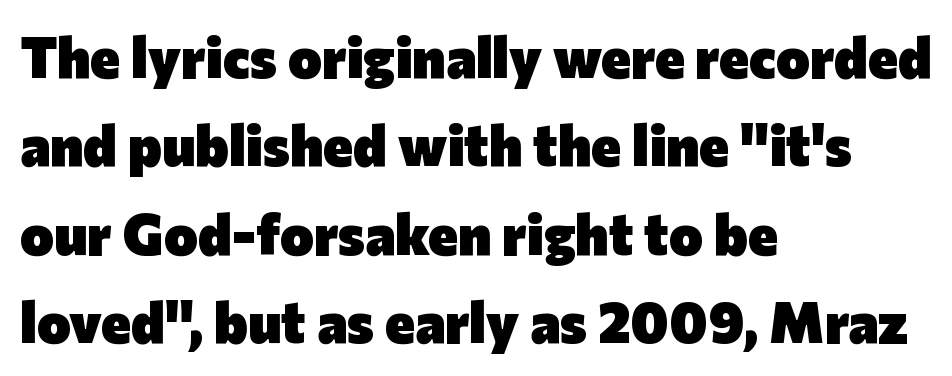
{"serif": "no", "italic": "no", "bold": "yes", "weight": "heavy", "width": "normal", "stroke_contrast": "low", "x_height": "medium", "monospaced": "no", "underline": "no", "align": "left", "line_spacing": "normal", "line_spacing_ratio": 1.55, "letter_spacing": "normal", "letter_spacing_em": 0.0, "glyph_px": 57}
